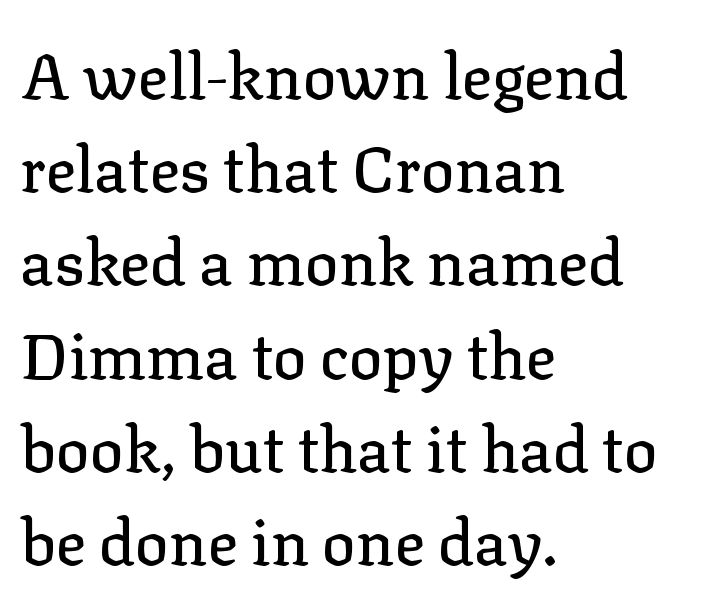
The image shows 63 px serif type, upright; set left-aligned, normal line spacing (1.48x), normal letter spacing, not underlined; low stroke contrast and a medium x-height.
